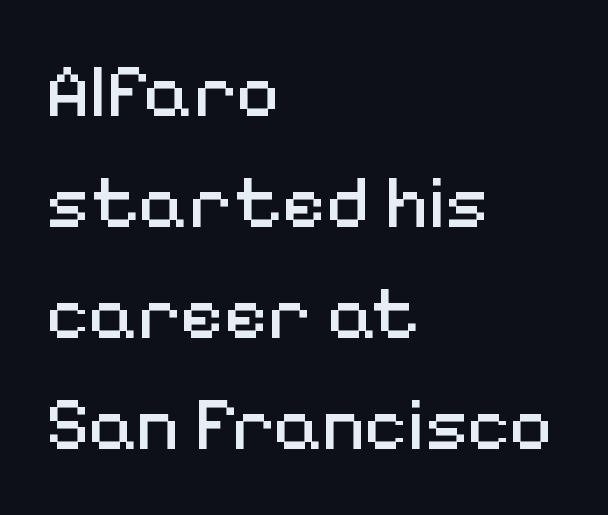
Q: Is the text bold? A: No.
Q: Is the text italic (slanted)? A: No, it is upright.
Q: Is the typeface a serif or a sans-serif typeface? A: Sans-serif.
Q: Is the text underlined? A: No.
Q: How is the paragraph aligned? A: Left-aligned.
Q: Is the spacing between letters normal or unusually wide? A: Normal.
Q: Is the spacing between lines tight, normal or loose? A: Normal.
Q: Width (condensed, normal, or wide)? A: Normal.
Q: Stroke contrast? A: Medium.
Q: x-height? A: Medium.
Q: Monospaced? A: No.
